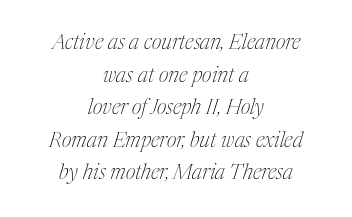
Q: Is the text bold? A: No.
Q: Is the text italic (slanted)? A: Yes, it leans right by about 17 degrees.
Q: Is the text underlined? A: No.
Q: How is the paragraph aligned? A: Centered.
Q: Is the spacing between letters normal or unusually wide? A: Normal.
Q: Is the spacing between lines tight, normal or loose? A: Normal.
